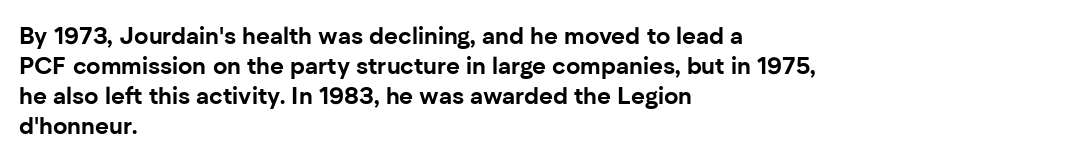
The characters look thick and weighty, a clear bold. Rows of type keep a routine distance in the vertical direction. Each word holds together tightly as a unit, with standard inter-letter gaps. Does the copy run flush right? No — it runs flush left. Beneath every word, the page is bare.
